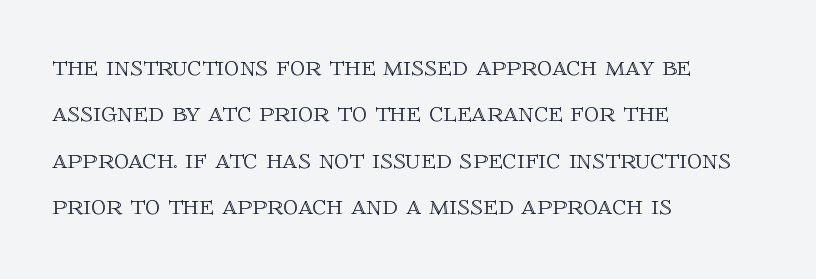
Q: Is the text italic (slanted)? A: No, it is upright.
Q: Is the text underlined? A: No.
Q: How is the paragraph aligned? A: Left-aligned.
Q: Is the spacing between letters normal or unusually wide? A: Normal.
Q: Is the spacing between lines tight, normal or loose? A: Normal.
Q: Width (condensed, normal, or wide)? A: Normal.
Q: x-height? A: Large.
Q: Monospaced? A: No.
